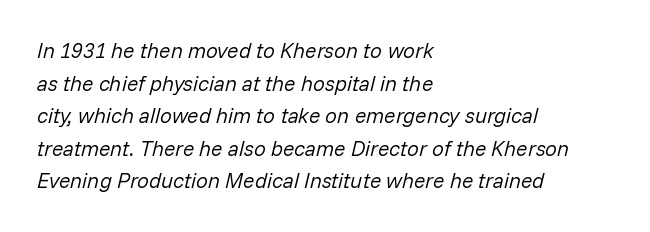
{"italic": "yes", "lean": "right", "slant_degrees": 14, "bold": "no", "underline": "no", "align": "left", "line_spacing": "normal", "line_spacing_ratio": 1.55, "letter_spacing": "normal", "letter_spacing_em": 0.0, "glyph_px": 21}
